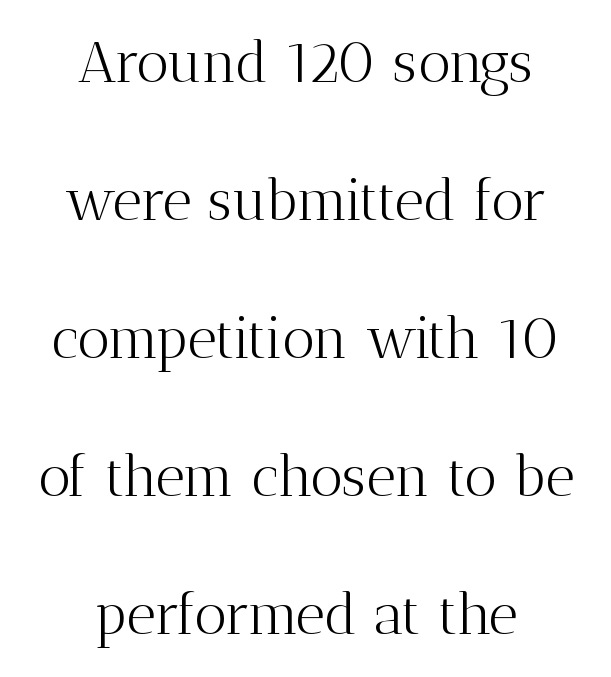
Quick note: underline off. Where is the straight margin? There isn't one; the lines are centered. Classification — serif. Spacing verdict: proportional, widths tailored to each character. Vertical spacing — loose.
